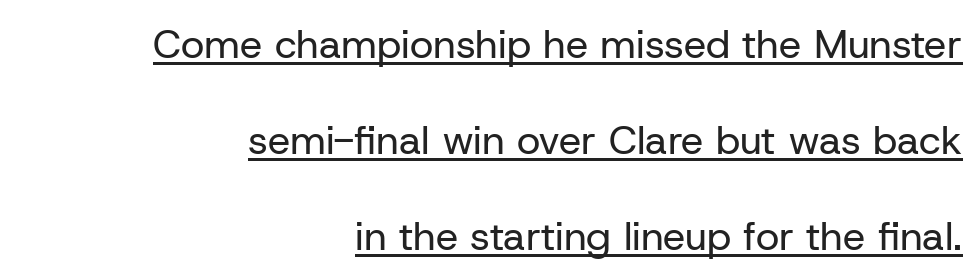
{"serif": "no", "italic": "no", "bold": "no", "weight": "regular", "width": "normal", "stroke_contrast": "low", "x_height": "medium", "monospaced": "no", "underline": "yes", "align": "right", "line_spacing": "loose", "line_spacing_ratio": 2.4, "letter_spacing": "normal", "letter_spacing_em": 0.0, "glyph_px": 40}
